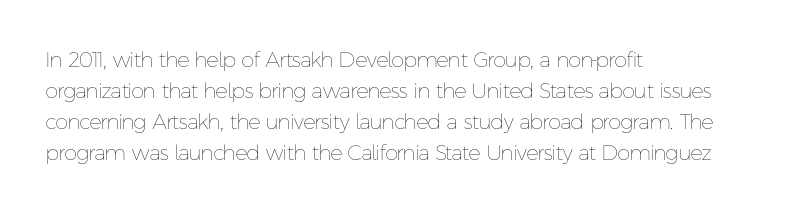
No chunkiness to these letters — they're not bold. The area under the type is left untouched. This rendering uses left alignment, leaving the right contour irregular. The font's upright variant was chosen for this text. Compared with typical body copy, the letter spacing here is the same.
